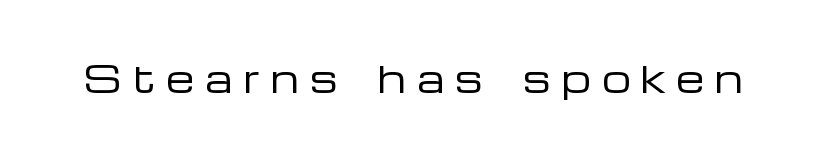
Q: Is the text bold? A: No.
Q: Is the text italic (slanted)? A: No, it is upright.
Q: Is the typeface a serif or a sans-serif typeface? A: Sans-serif.
Q: Is the text underlined? A: No.
Q: Is the spacing between letters normal or unusually wide? A: Unusually wide.
Q: Width (condensed, normal, or wide)? A: Wide.
Q: Stroke contrast? A: Low.
Q: x-height? A: Medium.
Q: Monospaced? A: No.
